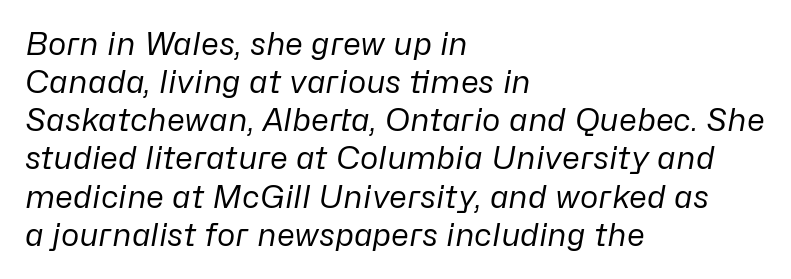
If you drew a line through each stem, it would be angled. Horizontally, the lines are justified to the leading edge only. Short note: letters normally spaced. The passage shown is not underscored anywhere.
